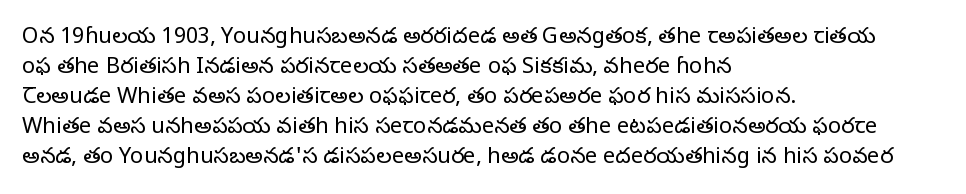
The image shows 22 px text type, upright; set left-aligned, normal line spacing (1.36x), normal letter spacing, not underlined.
